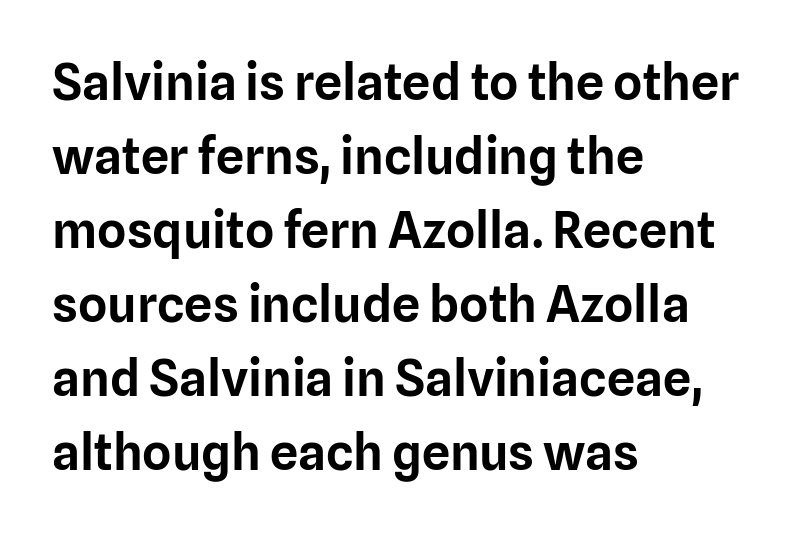
The image shows 50 px sans-serif type, upright; set left-aligned, normal line spacing (1.48x), normal letter spacing, not underlined; low stroke contrast and a medium x-height.
